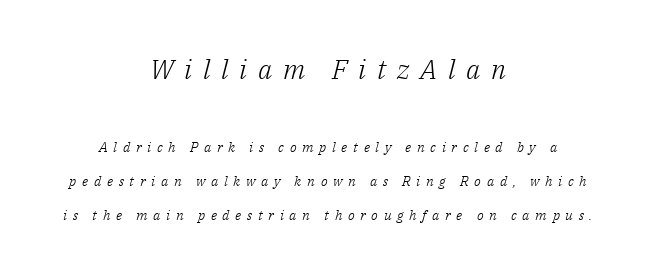
{"italic": "yes", "lean": "right", "slant_degrees": 14, "bold": "no", "underline": "no", "align": "center", "line_spacing": "loose", "line_spacing_ratio": 2.4, "letter_spacing": "wide", "letter_spacing_em": 0.4, "larger_block": "first", "size_ratio": 1.93, "glyph_px": 27}
